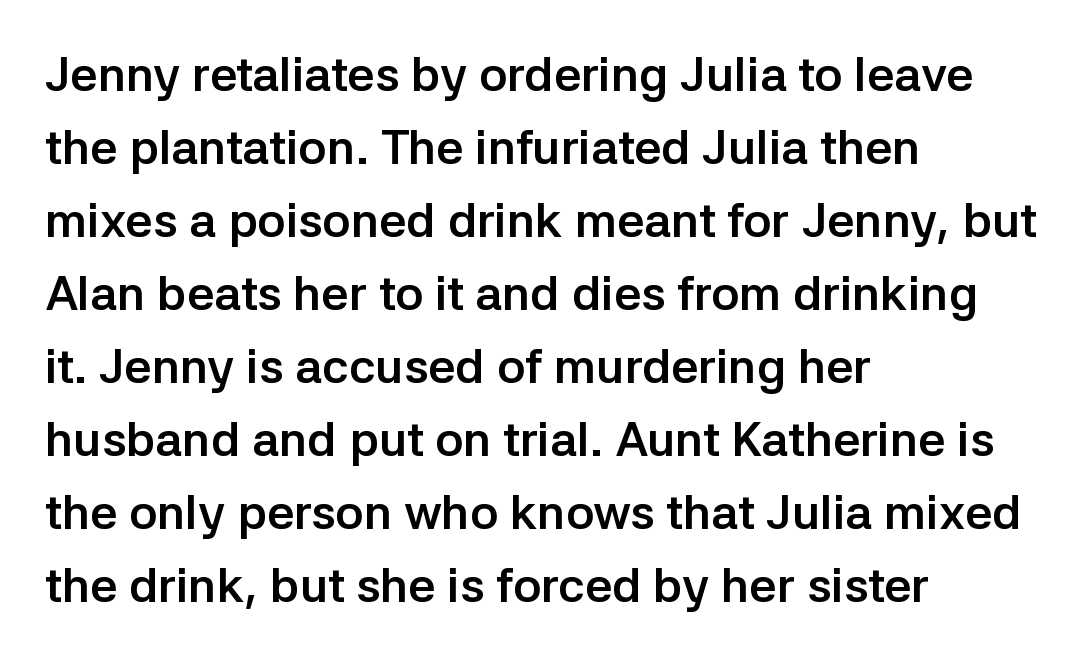
Q: Is the text bold? A: Yes.
Q: Is the text italic (slanted)? A: No, it is upright.
Q: Is the typeface a serif or a sans-serif typeface? A: Sans-serif.
Q: Is the text underlined? A: No.
Q: How is the paragraph aligned? A: Left-aligned.
Q: Is the spacing between letters normal or unusually wide? A: Normal.
Q: Is the spacing between lines tight, normal or loose? A: Normal.
Q: Width (condensed, normal, or wide)? A: Normal.
Q: Stroke contrast? A: Low.
Q: x-height? A: Medium.
Q: Monospaced? A: No.
